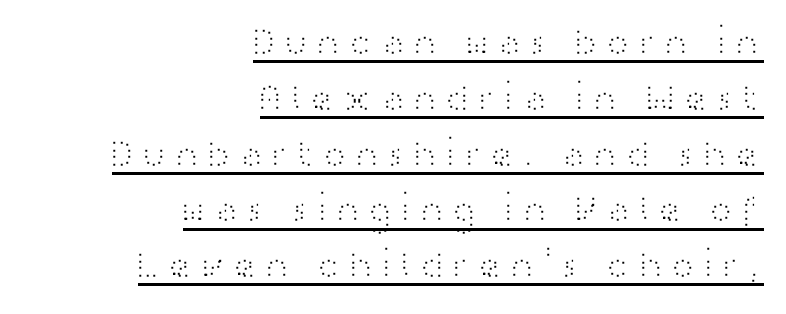
Q: Is the text bold? A: No.
Q: Is the text italic (slanted)? A: No, it is upright.
Q: Is the typeface a serif or a sans-serif typeface? A: Sans-serif.
Q: Is the text underlined? A: Yes.
Q: How is the paragraph aligned? A: Right-aligned.
Q: Is the spacing between lines tight, normal or loose? A: Normal.
Q: Width (condensed, normal, or wide)? A: Wide.
Q: Stroke contrast? A: High.
Q: x-height? A: Medium.
Q: Monospaced? A: No.
